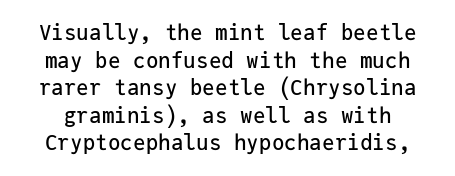
The image shows 21 px text type, upright; set normal line spacing (1.31x), normal letter spacing, not underlined.
